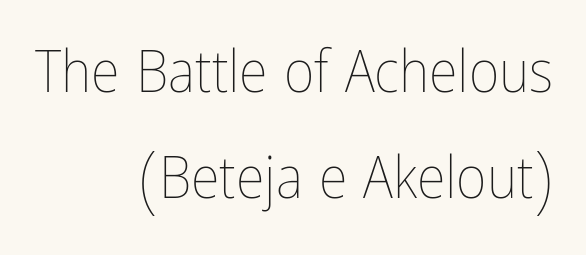
The weight tops out at a normal text grade. Plain, unruled lines of type. The passage shown has conventional tracking throughout. These lines are rendered in a variable-pitch font.
